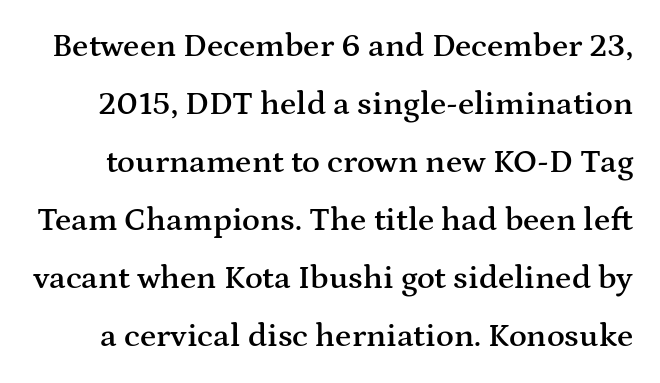
Q: Is the text bold? A: Semi-bold.
Q: Is the text italic (slanted)? A: No, it is upright.
Q: Is the typeface a serif or a sans-serif typeface? A: Serif.
Q: Is the text underlined? A: No.
Q: Is the spacing between letters normal or unusually wide? A: Normal.
Q: Width (condensed, normal, or wide)? A: Wide.
Q: Stroke contrast? A: Medium.
Q: x-height? A: Medium.
Q: Monospaced? A: No.
